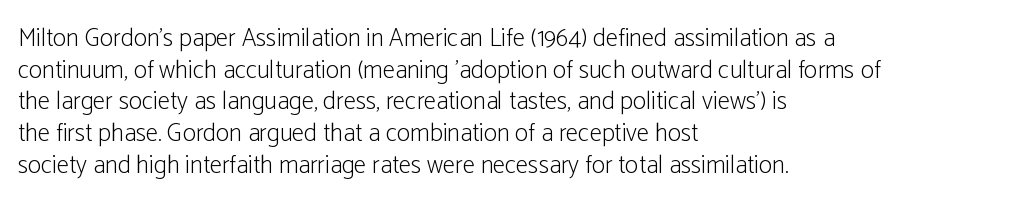
The characters are drawn with everyday or finer stroke widths. The string is rendered with underlining switched off. Leading matches the norm, producing a regular column. This sample uses plain, unmodified letter spacing.
